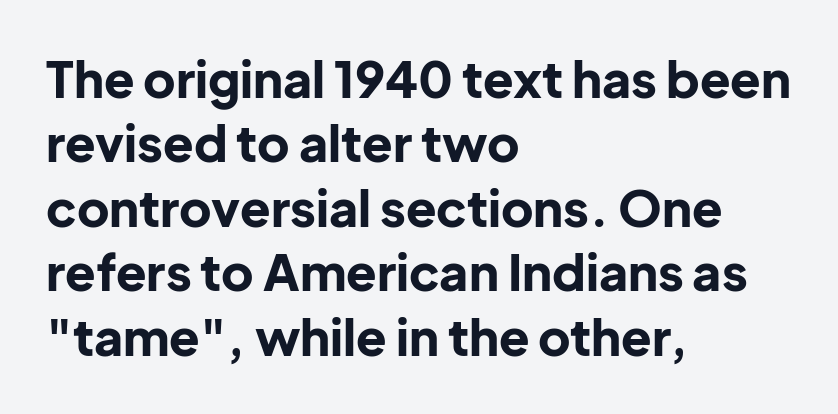
The image shows 50 px bold sans-serif type, upright; set left-aligned, normal line spacing (1.29x), normal letter spacing, not underlined; low stroke contrast and a medium x-height.
